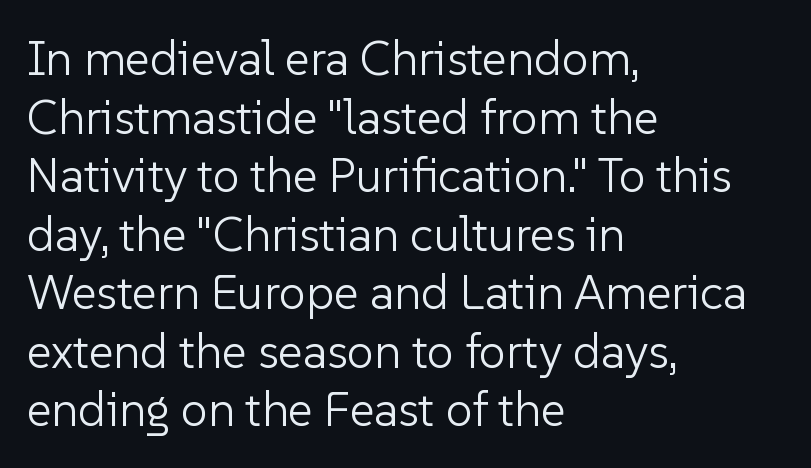
{"serif": "no", "italic": "no", "bold": "no", "weight": "light", "width": "normal", "stroke_contrast": "low", "x_height": "medium", "monospaced": "no", "underline": "no", "align": "left", "line_spacing_ratio": 1.22, "letter_spacing": "normal", "letter_spacing_em": 0.0, "glyph_px": 48}
